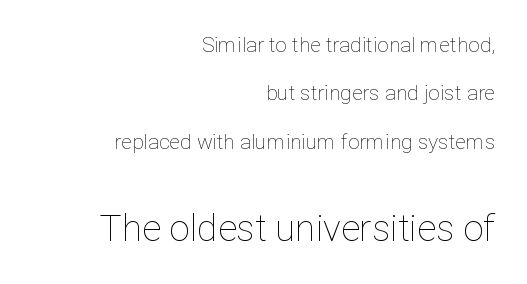
Check under the words: just untouched page. The more generous point size was reserved for the lower chunk. Varying glyph widths throughout — classic text-font behaviour. The rendering keeps characters at their native spacing.
